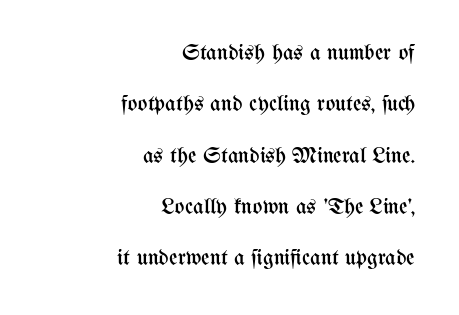
In terms of posture, this sample is upright. Has an underline been added? It has not. Compared with a typical body face, this is equally light or lighter still. These lines are set flush right with a ragged left edge. You could call the tracking neutral — neither tight nor loose.
